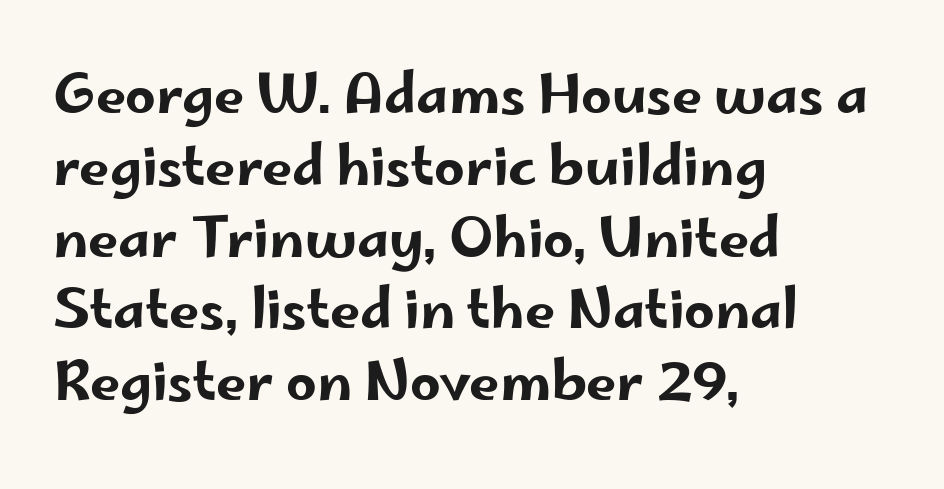
{"serif": "no", "italic": "no", "width": "wide", "stroke_contrast": "low", "x_height": "small", "monospaced": "no", "underline": "no", "align": "left", "line_spacing": "normal", "line_spacing_ratio": 1.33, "letter_spacing": "normal", "letter_spacing_em": 0.0, "glyph_px": 54}
